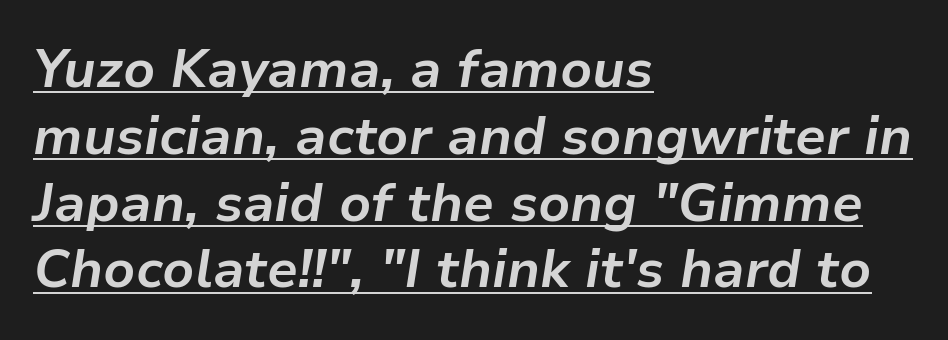
The image shows 53 px bold type, italic (leaning right); set left-aligned, normal line spacing (1.26x), normal letter spacing, underlined; low stroke contrast and a medium x-height.
